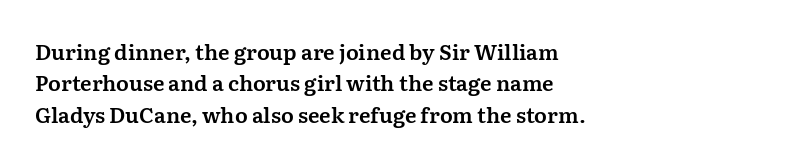
{"italic": "no", "underline": "no", "align": "left", "line_spacing": "normal", "line_spacing_ratio": 1.5, "letter_spacing": "normal", "letter_spacing_em": 0.0, "glyph_px": 21}
